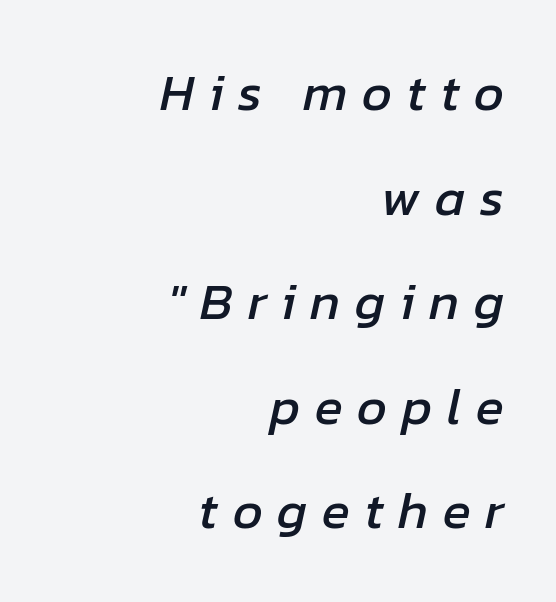
{"italic": "yes", "lean": "right", "slant_degrees": 12, "width": "normal", "stroke_contrast": "low", "x_height": "medium", "monospaced": "no", "underline": "no", "align": "right", "line_spacing": "loose", "line_spacing_ratio": 2.01, "letter_spacing": "wide", "letter_spacing_em": 0.28, "glyph_px": 52}
